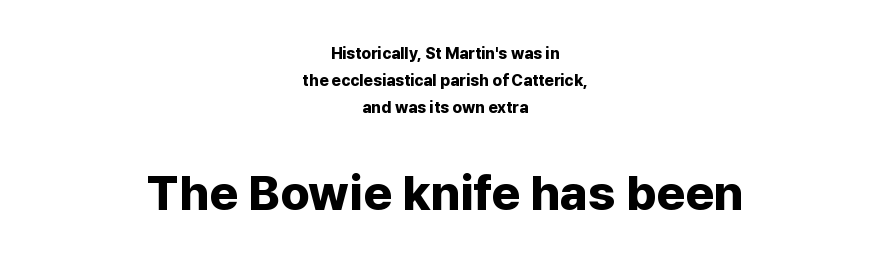
Q: Is the text bold? A: Yes.
Q: Is the text italic (slanted)? A: No, it is upright.
Q: Is the typeface a serif or a sans-serif typeface? A: Sans-serif.
Q: Is the text underlined? A: No.
Q: How is the paragraph aligned? A: Centered.
Q: Is the spacing between letters normal or unusually wide? A: Normal.
Q: Is the spacing between lines tight, normal or loose? A: Normal.
Q: Which block of text is set in a larger size, the first (top) or the second (bottom)? A: The second (bottom) one.
Q: Width (condensed, normal, or wide)? A: Normal.
Q: Stroke contrast? A: Low.
Q: x-height? A: Medium.
Q: Monospaced? A: No.
